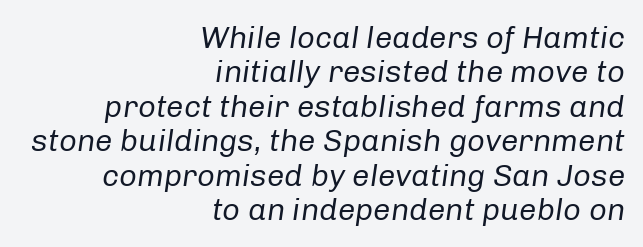
{"italic": "yes", "lean": "right", "slant_degrees": 8, "bold": "no", "weight": "regular", "width": "normal", "stroke_contrast": "low", "x_height": "medium", "monospaced": "no", "underline": "no", "align": "right", "line_spacing": "tight", "line_spacing_ratio": 1.11, "letter_spacing": "normal", "letter_spacing_em": 0.0, "glyph_px": 31}
